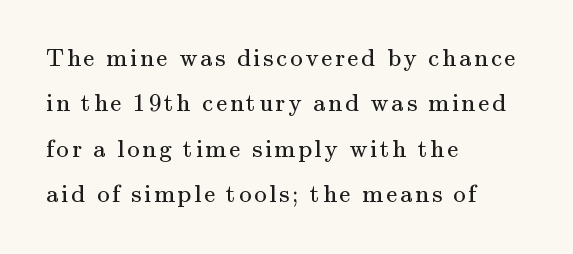
The image shows 25 px text type, upright; set left-aligned, line spacing 1.82x, not underlined.
